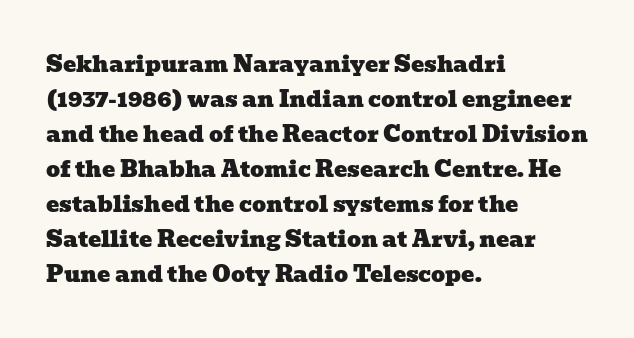
Layout note: lines flush left. Descenders are the only things crossing below the line. The vertical gap from one line to the next is medium. Caption: standard tracking, unaltered.
